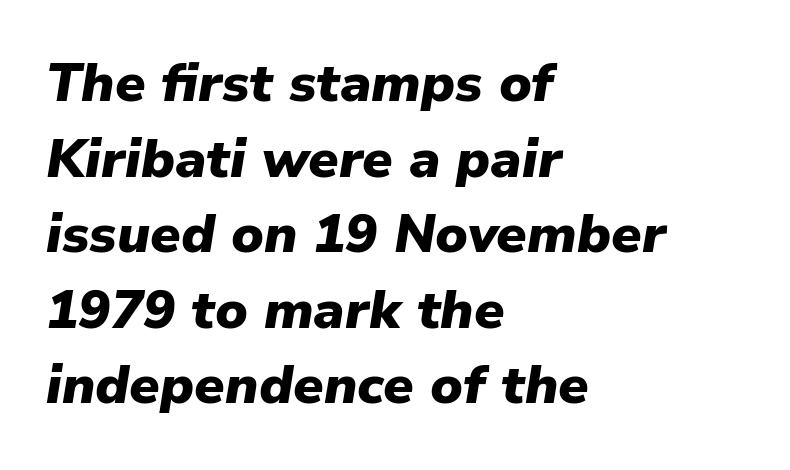
Q: Is the text bold? A: Yes.
Q: Is the text italic (slanted)? A: Yes, it leans right by about 9 degrees.
Q: Is the text underlined? A: No.
Q: How is the paragraph aligned? A: Left-aligned.
Q: Is the spacing between letters normal or unusually wide? A: Normal.
Q: Is the spacing between lines tight, normal or loose? A: Normal.
Q: Width (condensed, normal, or wide)? A: Normal.
Q: Stroke contrast? A: Low.
Q: x-height? A: Medium.
Q: Monospaced? A: No.
